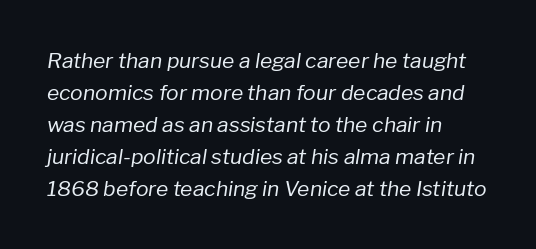
Q: Is the text bold? A: No.
Q: Is the text italic (slanted)? A: Yes, it leans right by about 8 degrees.
Q: Is the text underlined? A: No.
Q: How is the paragraph aligned? A: Left-aligned.
Q: Is the spacing between letters normal or unusually wide? A: Normal.
Q: Is the spacing between lines tight, normal or loose? A: Normal.
